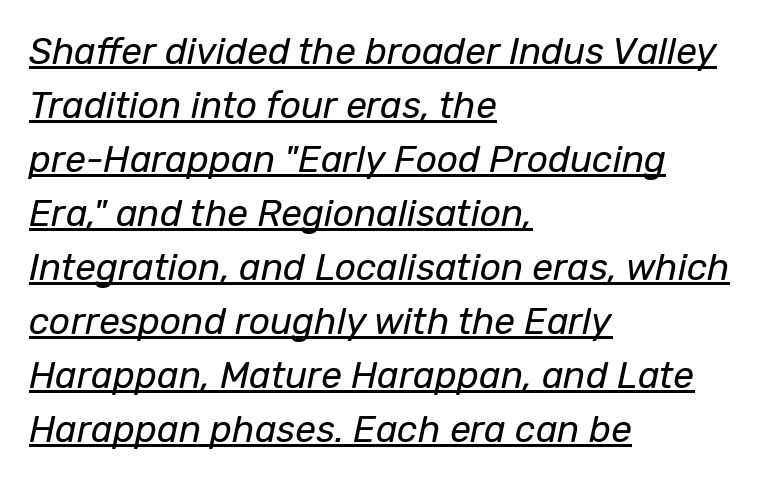
{"italic": "yes", "lean": "right", "slant_degrees": 12, "bold": "no", "weight": "regular", "width": "normal", "stroke_contrast": "low", "x_height": "medium", "monospaced": "no", "underline": "yes", "align": "left", "line_spacing": "normal", "line_spacing_ratio": 1.46, "letter_spacing": "normal", "letter_spacing_em": 0.0, "glyph_px": 37}
